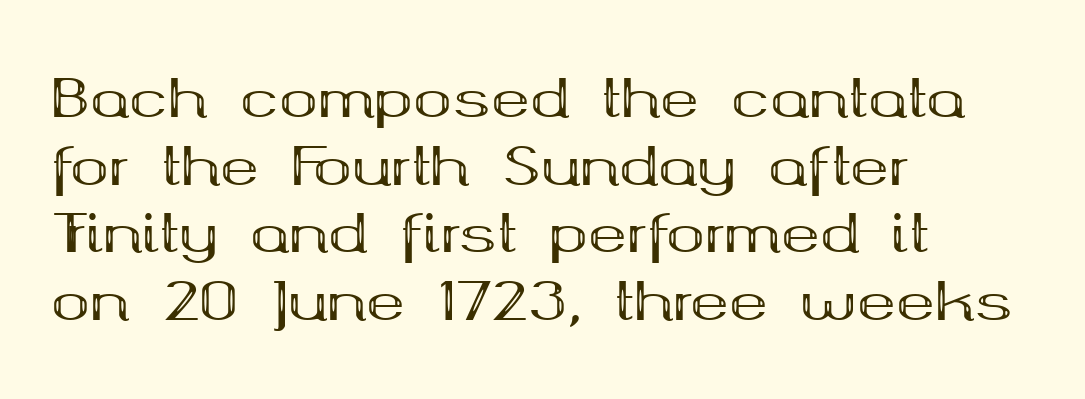
Q: Is the text bold? A: Yes.
Q: Is the text italic (slanted)? A: No, it is upright.
Q: Is the typeface a serif or a sans-serif typeface? A: Serif.
Q: Is the text underlined? A: No.
Q: How is the paragraph aligned? A: Left-aligned.
Q: Is the spacing between letters normal or unusually wide? A: Normal.
Q: Is the spacing between lines tight, normal or loose? A: Normal.
Q: Width (condensed, normal, or wide)? A: Wide.
Q: Stroke contrast? A: Medium.
Q: x-height? A: Medium.
Q: Monospaced? A: No.
